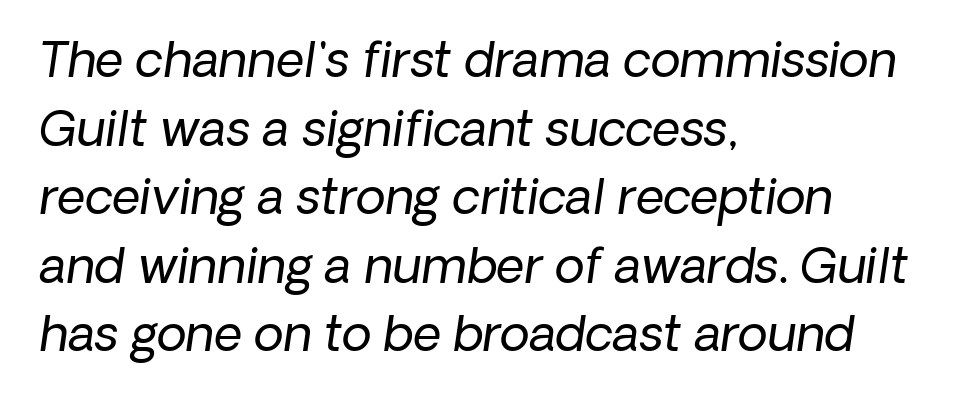
{"serif": "no", "bold": "no", "weight": "regular", "width": "normal", "stroke_contrast": "low", "x_height": "medium", "monospaced": "no", "underline": "no", "align": "left", "line_spacing": "normal", "line_spacing_ratio": 1.4, "letter_spacing": "normal", "letter_spacing_em": 0.0, "glyph_px": 49}
